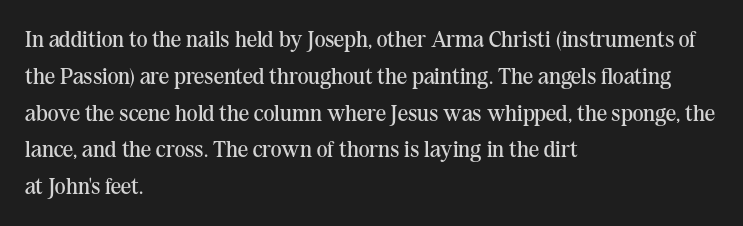
The image shows 23 px text type, upright; set left-aligned, normal line spacing (1.6x), normal letter spacing, not underlined.
